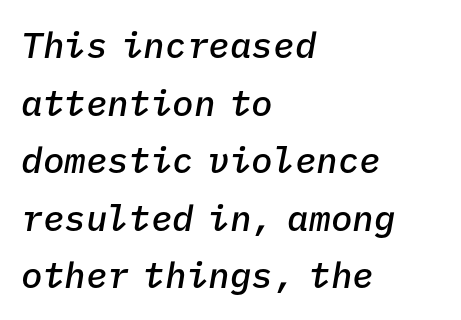
{"italic": "yes", "lean": "right", "slant_degrees": 9, "bold": "semi", "weight": "semibold", "width": "normal", "stroke_contrast": "low", "x_height": "medium", "monospaced": "yes", "underline": "no", "align": "left", "line_spacing": "normal", "line_spacing_ratio": 1.6, "letter_spacing": "normal", "letter_spacing_em": 0.0, "glyph_px": 36}
